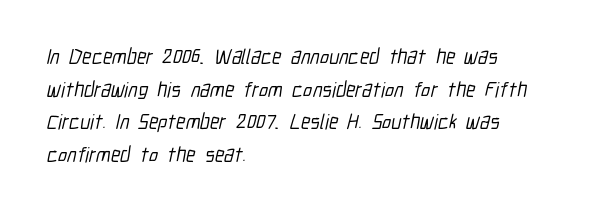
How are the letters spaced? Ordinarily, with no added tracking. The typesetter chose a ragged-right arrangement here. Rule under the text: the space is simply empty. Each new line begins a customary step beneath the previous one.
